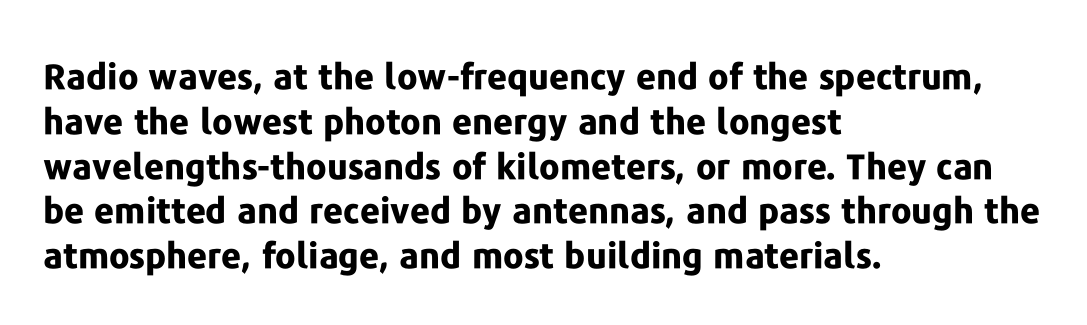
Caption: standard tracking, unaltered. Leading matches the norm, producing a regular column. Examine the stroke ends and you'll find no serifs. Notice how the passage keeps a crisp vertical edge on the left only. The glyphs are unaccompanied by any horizontal stroke below them. Notice how the stems are strictly vertical — no italics here.
